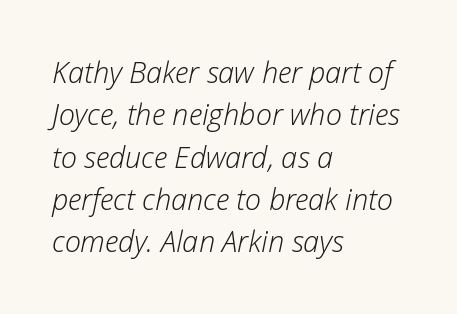
The gap between lines stays unmarked. You could call the tracking neutral — neither tight nor loose. The face looks like a standard text weight, possibly lighter. There's an unmistakable incline to the writing here.
